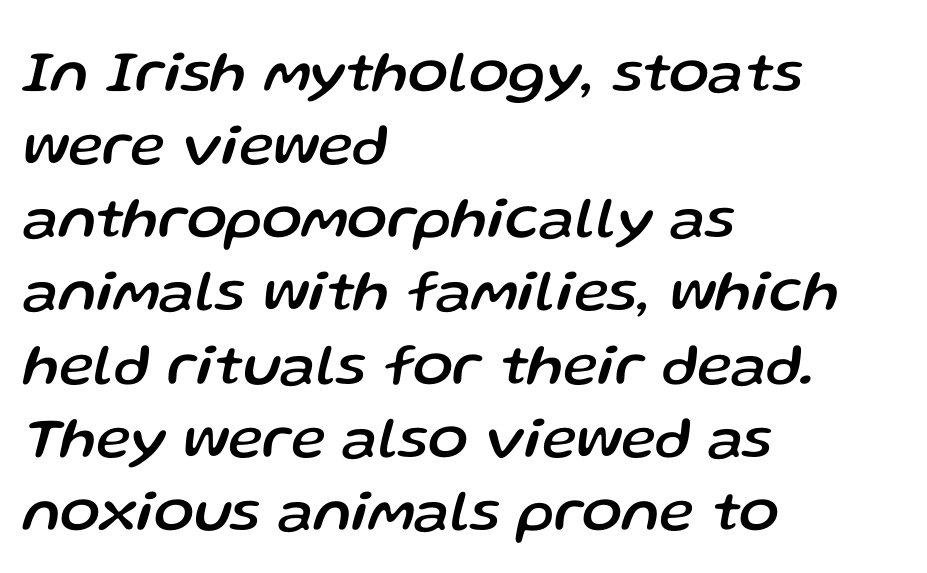
The image shows 59 px text type, italic (leaning right); set left-aligned, line spacing 1.24x, normal letter spacing, not underlined; low stroke contrast and a medium x-height.
